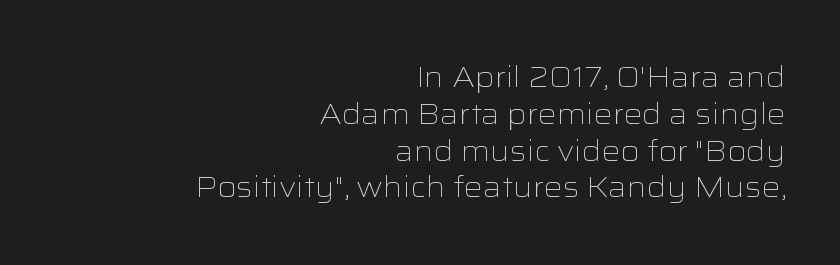
{"serif": "no", "italic": "no", "bold": "no", "weight": "light", "width": "wide", "stroke_contrast": "low", "x_height": "medium", "monospaced": "no", "underline": "no", "align": "right", "line_spacing": "normal", "line_spacing_ratio": 1.27, "letter_spacing": "normal", "letter_spacing_em": 0.0, "glyph_px": 29}
